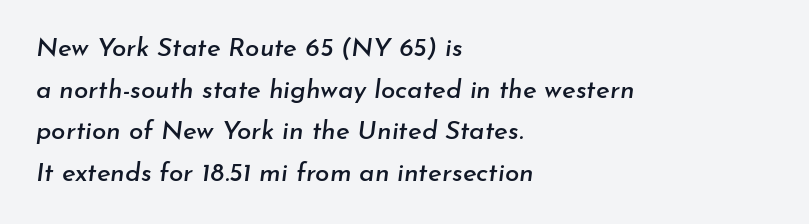
Q: Is the text italic (slanted)? A: Yes, it leans right by about 7 degrees.
Q: Is the text underlined? A: No.
Q: How is the paragraph aligned? A: Left-aligned.
Q: Is the spacing between letters normal or unusually wide? A: Normal.
Q: Is the spacing between lines tight, normal or loose? A: Normal.
